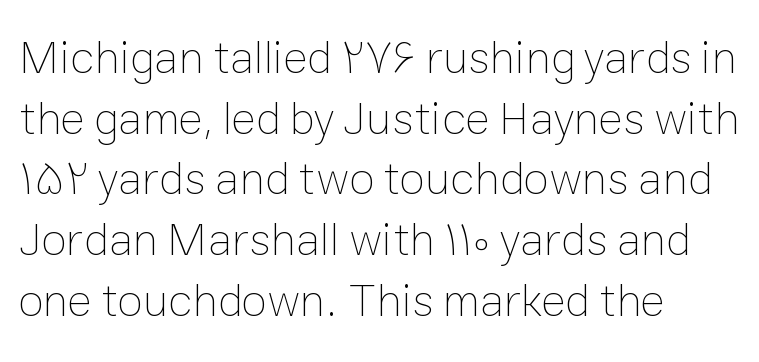
{"italic": "no", "bold": "no", "weight": "thin", "width": "normal", "stroke_contrast": "low", "x_height": "medium", "monospaced": "no", "underline": "no", "align": "left", "line_spacing": "normal", "line_spacing_ratio": 1.32, "letter_spacing": "normal", "letter_spacing_em": 0.0, "glyph_px": 46}
